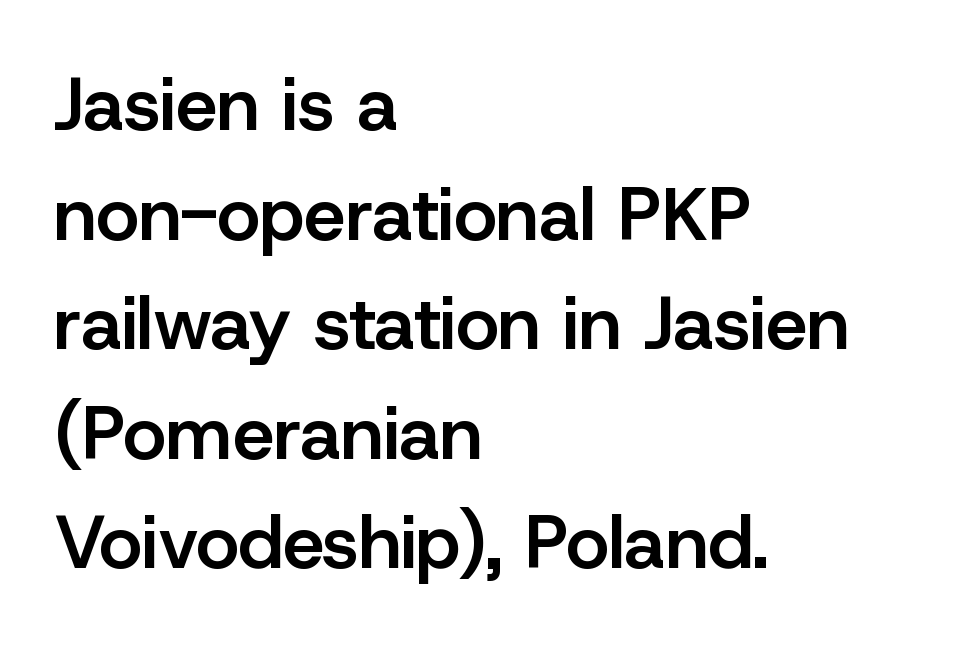
The image shows 74 px semibold sans-serif type, upright; set left-aligned, normal line spacing (1.48x), normal letter spacing, not underlined; low stroke contrast and a medium x-height.
